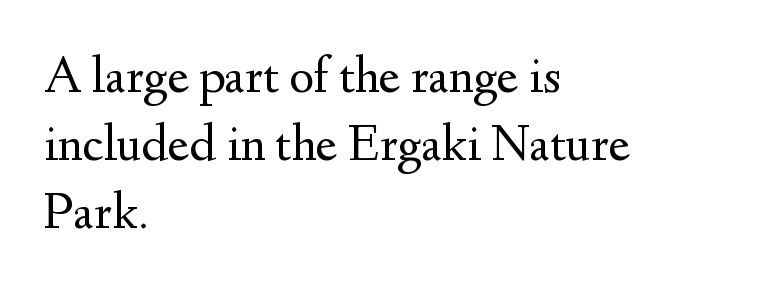
{"serif": "yes", "italic": "no", "bold": "no", "weight": "regular", "width": "normal", "stroke_contrast": "medium", "x_height": "small", "monospaced": "no", "underline": "no", "align": "left", "line_spacing": "normal", "line_spacing_ratio": 1.28, "letter_spacing": "normal", "letter_spacing_em": 0.0, "glyph_px": 53}
